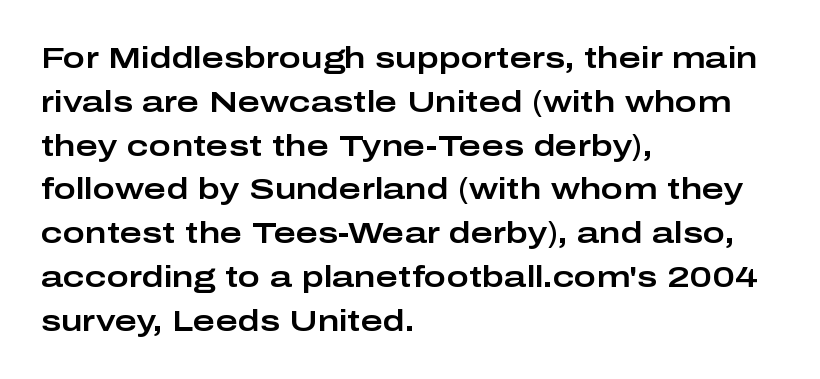
{"serif": "no", "italic": "no", "width": "wide", "stroke_contrast": "low", "x_height": "medium", "monospaced": "no", "underline": "no", "align": "left", "line_spacing": "normal", "line_spacing_ratio": 1.46, "letter_spacing": "normal", "letter_spacing_em": 0.0, "glyph_px": 30}
